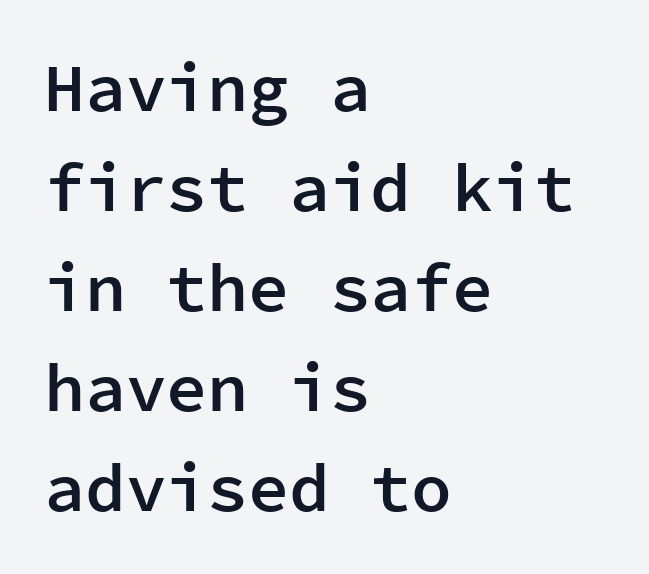
The image shows 68 px semibold sans-serif type, upright, monospaced; set left-aligned, normal line spacing (1.47x), normal letter spacing, not underlined; low stroke contrast and a medium x-height.
